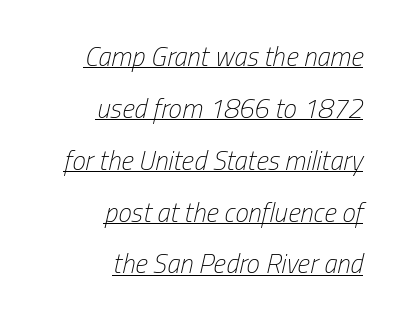
{"italic": "yes", "lean": "right", "slant_degrees": 13, "bold": "no", "underline": "yes", "align": "right", "line_spacing": "loose", "line_spacing_ratio": 1.92, "letter_spacing": "normal", "letter_spacing_em": 0.0, "glyph_px": 27}
